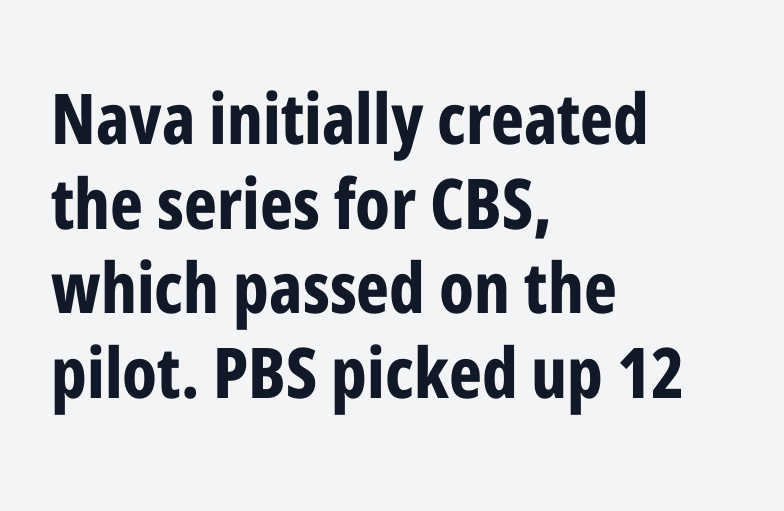
Q: Is the text bold? A: Yes.
Q: Is the text italic (slanted)? A: No, it is upright.
Q: Is the typeface a serif or a sans-serif typeface? A: Sans-serif.
Q: Is the text underlined? A: No.
Q: How is the paragraph aligned? A: Left-aligned.
Q: Is the spacing between letters normal or unusually wide? A: Normal.
Q: Width (condensed, normal, or wide)? A: Condensed.
Q: Stroke contrast? A: Low.
Q: x-height? A: Medium.
Q: Monospaced? A: No.
